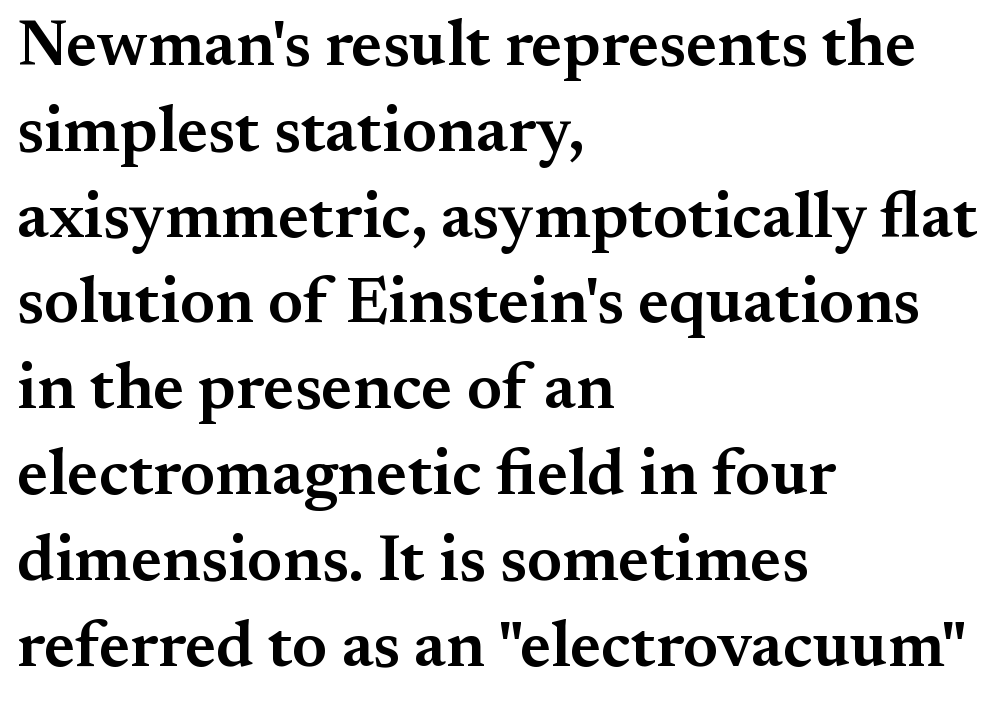
The image shows 65 px semibold serif type, upright; set left-aligned, normal line spacing (1.32x), normal letter spacing, not underlined; medium stroke contrast and a small x-height.
